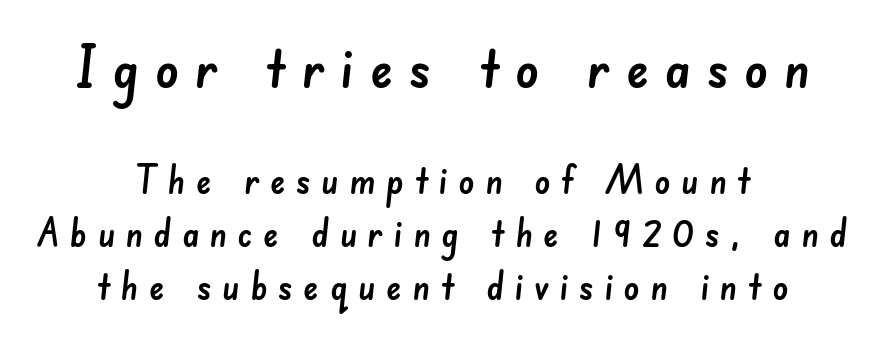
{"serif": "no", "width": "normal", "stroke_contrast": "low", "x_height": "small", "monospaced": "no", "underline": "no", "align": "center", "line_spacing": "normal", "line_spacing_ratio": 1.36, "letter_spacing": "wide", "letter_spacing_em": 0.27, "larger_block": "first", "size_ratio": 1.49, "glyph_px": 58}
